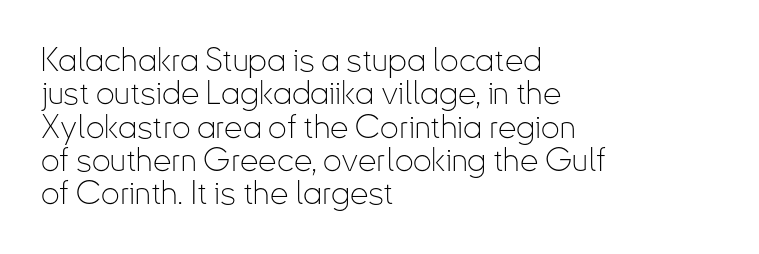
The image shows 33 px thin, condensed sans-serif type, upright; set left-aligned, tight line spacing (1.01x), normal letter spacing, not underlined; low stroke contrast and a small x-height.
